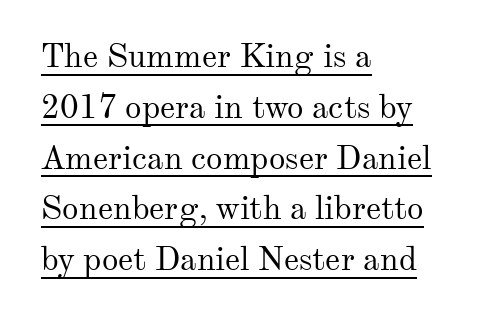
The image shows 33 px regular-weight serif type, upright; set left-aligned, normal line spacing (1.54x), normal letter spacing, underlined; medium stroke contrast and a small x-height.
